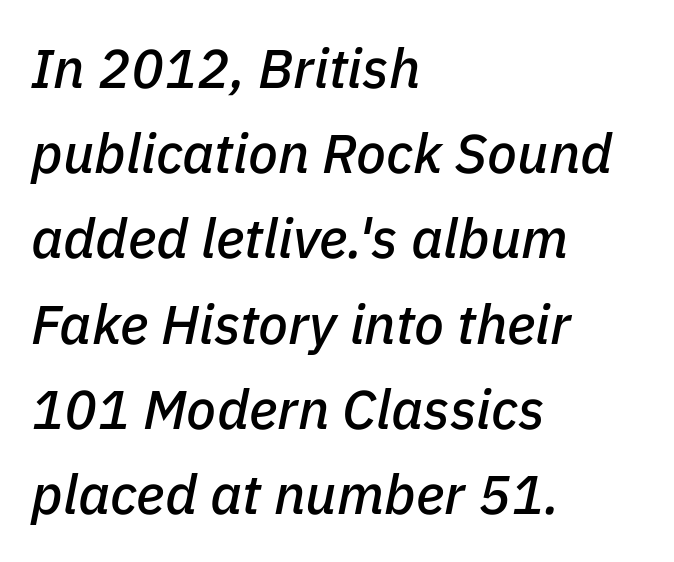
Each new line begins a customary step beneath the previous one. This sample has the flowing, uneven cadence of proportional lettering. The type is set solid horizontally, with unmodified tracking. Italic? Definitely — the glyphs are oblique. Each row of text sits above clean, open space. Is the block centered? No — it sits flush against the left margin.
